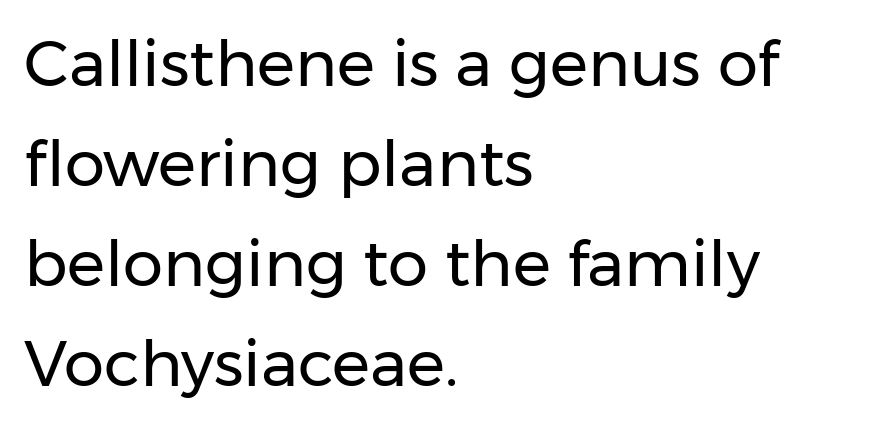
The image shows 64 px regular-weight sans-serif type, upright; set left-aligned, normal line spacing (1.56x), normal letter spacing, not underlined; low stroke contrast and a medium x-height.
